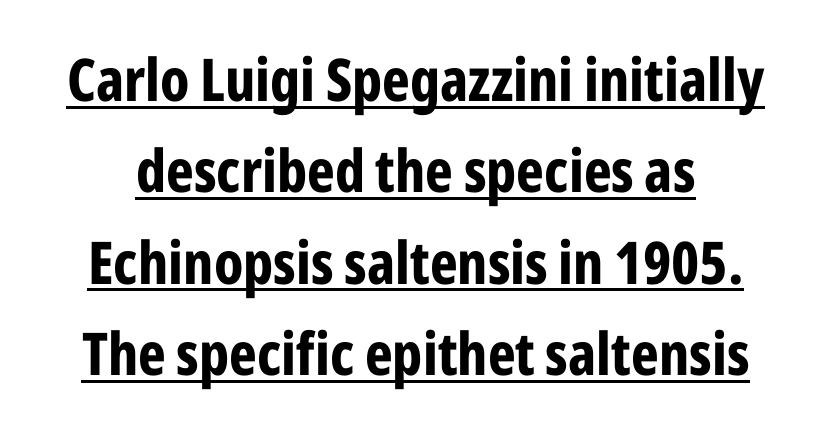
Does the type have serifs? No, each stem ends abruptly. Is there any slant? The stems are plumb. The space between consecutive lines is moderate. Spacing verdict: proportional, widths tailored to each character. This rendering features underlined lettering. Inter-character spacing is left at the font's built-in metrics.
